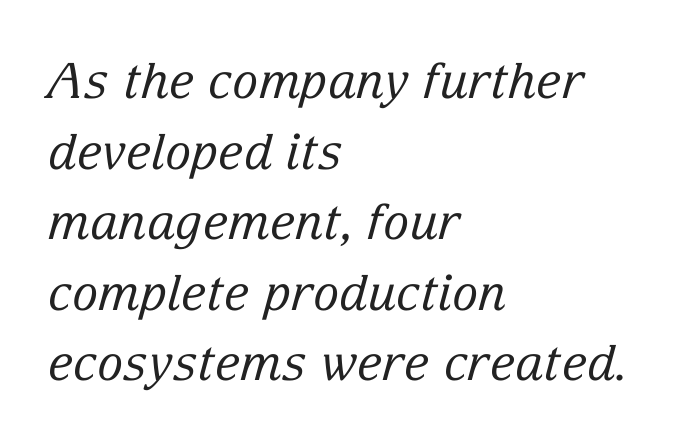
Each word holds together tightly as a unit, with standard inter-letter gaps. Whoever set this chose a conventional vertical rhythm. Each line starts at the same left margin while the right side varies. Think of a printed novel: that variable character pitch is what you see here. Compared with ordinary roman type, these characters are visibly tilted.
